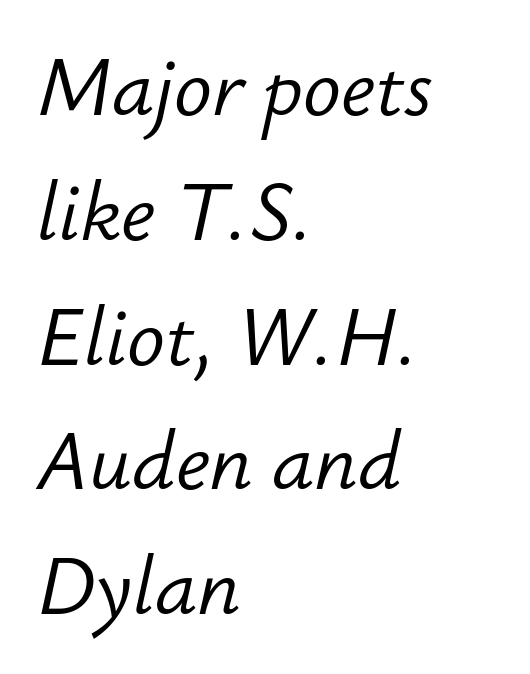
The image shows 79 px light type, italic (leaning right); set left-aligned, normal line spacing (1.58x), normal letter spacing, not underlined; low stroke contrast and a small x-height.
